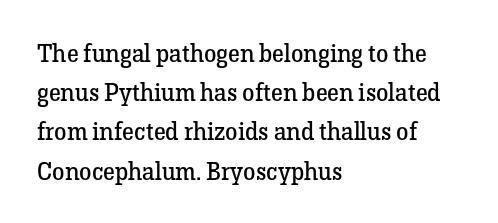
Is this a heavy cut? Hardly; it is regular or lighter. In CSS terms this would be text-align: left. Words appear dense and cohesive because spacing is normal. The gap between lines stays unmarked. Reading down the column, the eye jumps a familiar distance to each next line. This is roman type, the default non-slanted kind.
